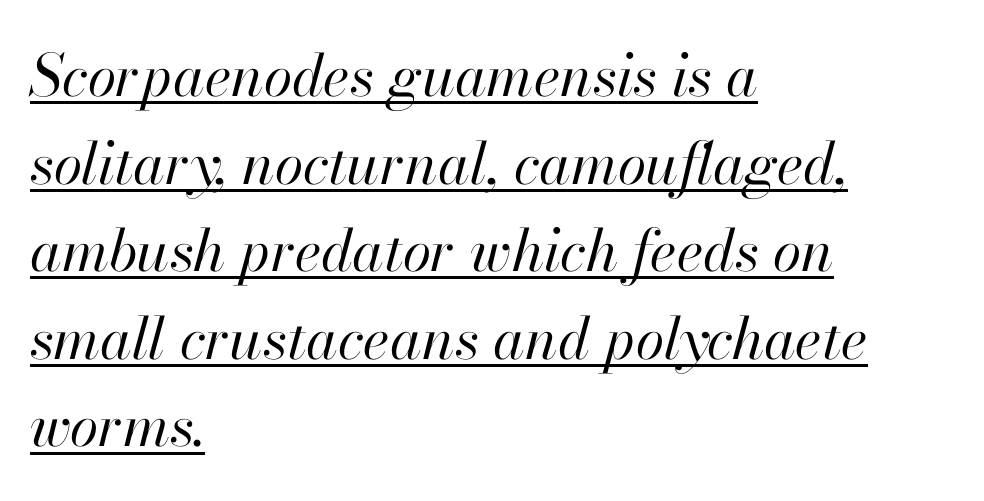
{"italic": "yes", "lean": "right", "slant_degrees": 13, "bold": "no", "weight": "regular", "width": "normal", "stroke_contrast": "high", "x_height": "small", "monospaced": "no", "underline": "yes", "align": "left", "line_spacing": "normal", "line_spacing_ratio": 1.51, "letter_spacing": "normal", "letter_spacing_em": 0.0, "glyph_px": 58}
